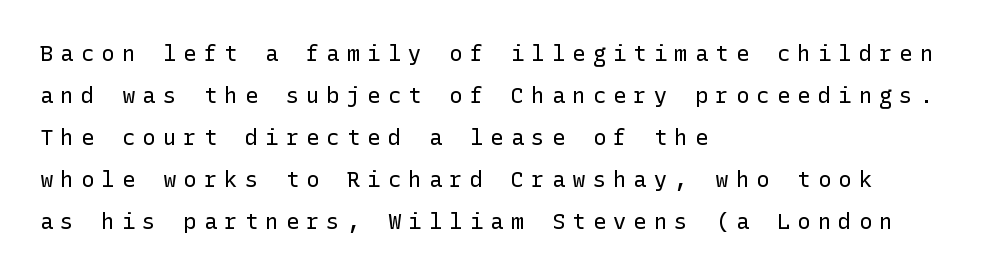
The tracking reads as deliberately expanded to a designer's eye. Alignment: flush left. The passage shown is not underscored anywhere. This sample trades compactness for vertical openness between lines. Nothing heavy about these letters — not bold at all.
